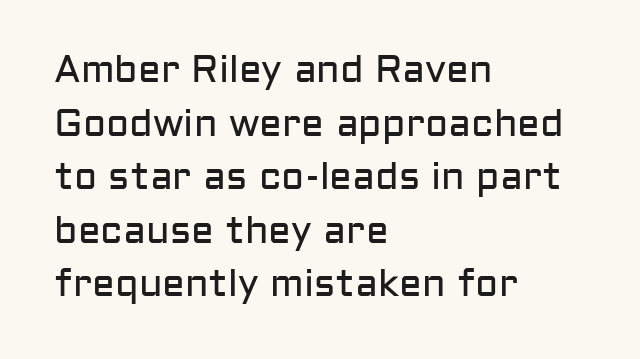
The image shows 38 px regular-weight sans-serif type, upright; set left-aligned, normal line spacing (1.41x), normal letter spacing, not underlined; low stroke contrast and a medium x-height.
